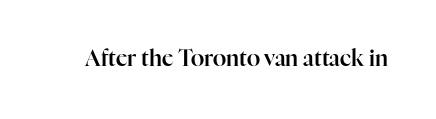
{"italic": "no", "underline": "no", "letter_spacing": "normal", "letter_spacing_em": 0.0, "glyph_px": 22}
